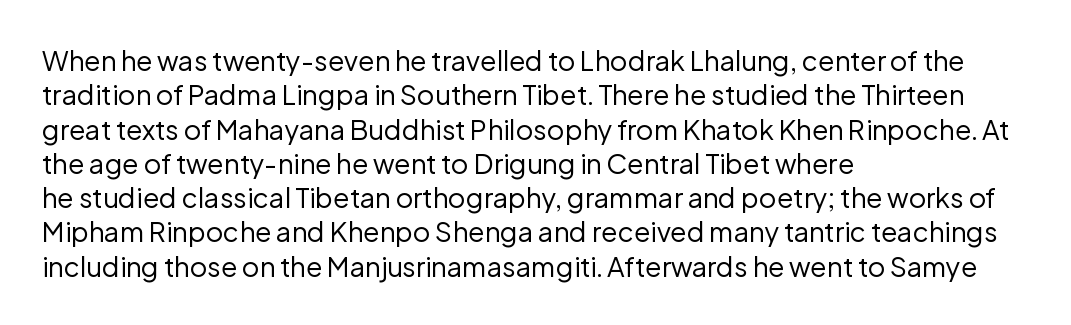
Q: Is the text bold? A: No.
Q: Is the text italic (slanted)? A: No, it is upright.
Q: Is the text underlined? A: No.
Q: How is the paragraph aligned? A: Left-aligned.
Q: Is the spacing between letters normal or unusually wide? A: Normal.
Q: Is the spacing between lines tight, normal or loose? A: Normal.
